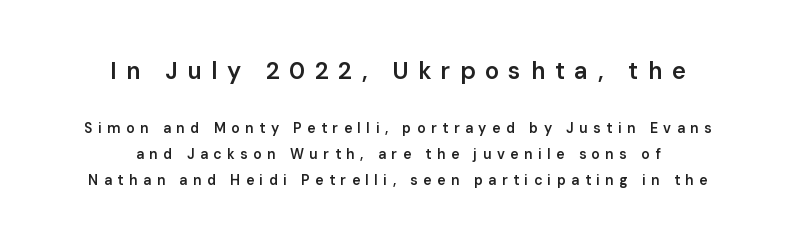
Centered paragraph, ragged on both sides. Short note: letters widely spaced. Set as a demibold, roughly 600 on the weight scale. The space beneath each line is pristine and unruled. Style check: upright. The first block has been scaled up relative to the second.
